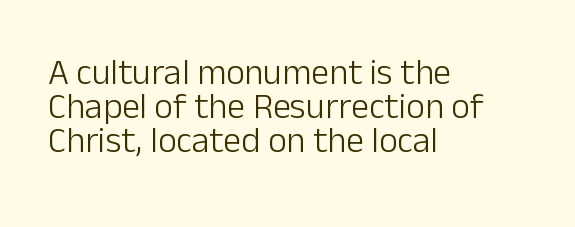
Q: Is the text bold? A: No.
Q: Is the text italic (slanted)? A: No, it is upright.
Q: Is the typeface a serif or a sans-serif typeface? A: Sans-serif.
Q: Is the text underlined? A: No.
Q: How is the paragraph aligned? A: Left-aligned.
Q: Is the spacing between letters normal or unusually wide? A: Normal.
Q: Is the spacing between lines tight, normal or loose? A: Tight.
Q: Width (condensed, normal, or wide)? A: Normal.
Q: Stroke contrast? A: Low.
Q: x-height? A: Medium.
Q: Monospaced? A: No.
